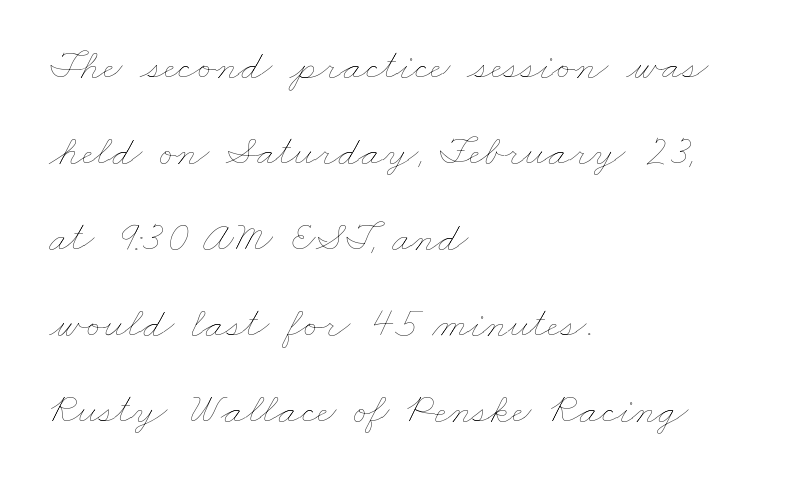
Short and long lines alike share a common starting point at left. The face used here is proportionally spaced, like ordinary book or web type. The strokes carry an ordinary text weight at most. The rendering uses a large line-height, opening up the rows.
